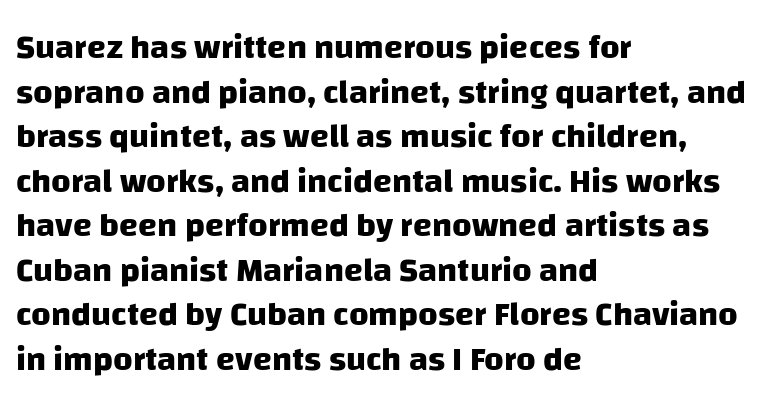
Visually the block forms a straight wall on the left and a jagged coastline on the right. Proportional: the letters do not fall into vertical columns. This rendering leaves character spacing at its baseline value. Honestly, there is no underline to notice here at all. Is the type bold? Yes — the strokes are clearly thick and heavy.
